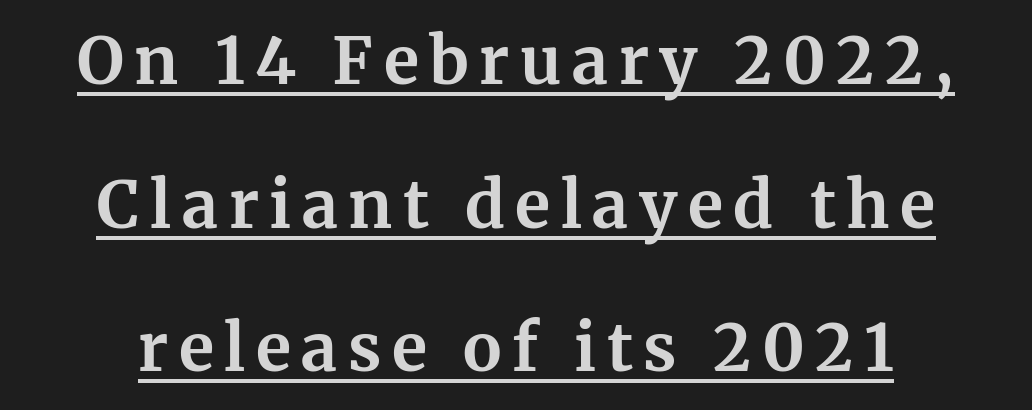
Q: Is the text bold? A: Yes.
Q: Is the text italic (slanted)? A: No, it is upright.
Q: Is the typeface a serif or a sans-serif typeface? A: Serif.
Q: Is the text underlined? A: Yes.
Q: How is the paragraph aligned? A: Centered.
Q: Is the spacing between lines tight, normal or loose? A: Loose.
Q: Width (condensed, normal, or wide)? A: Normal.
Q: Stroke contrast? A: Medium.
Q: x-height? A: Medium.
Q: Monospaced? A: No.
